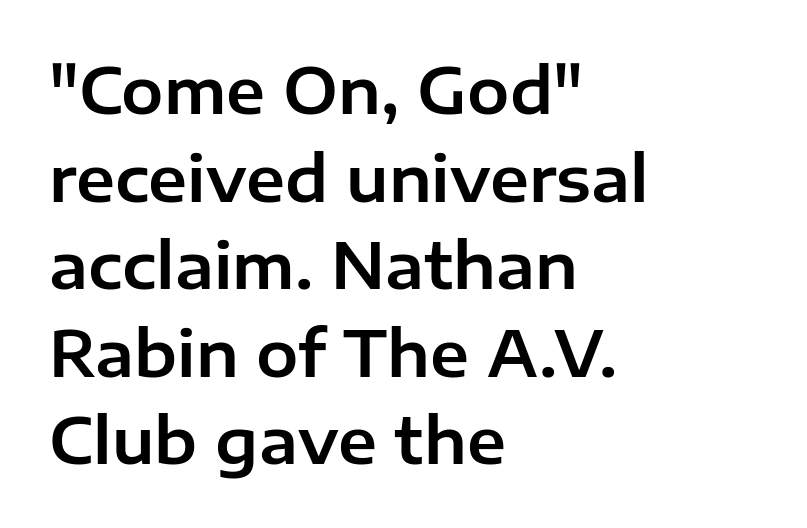
Q: Is the text italic (slanted)? A: No, it is upright.
Q: Is the typeface a serif or a sans-serif typeface? A: Sans-serif.
Q: Is the text underlined? A: No.
Q: How is the paragraph aligned? A: Left-aligned.
Q: Is the spacing between letters normal or unusually wide? A: Normal.
Q: Is the spacing between lines tight, normal or loose? A: Normal.
Q: Width (condensed, normal, or wide)? A: Normal.
Q: Stroke contrast? A: Low.
Q: x-height? A: Medium.
Q: Monospaced? A: No.
